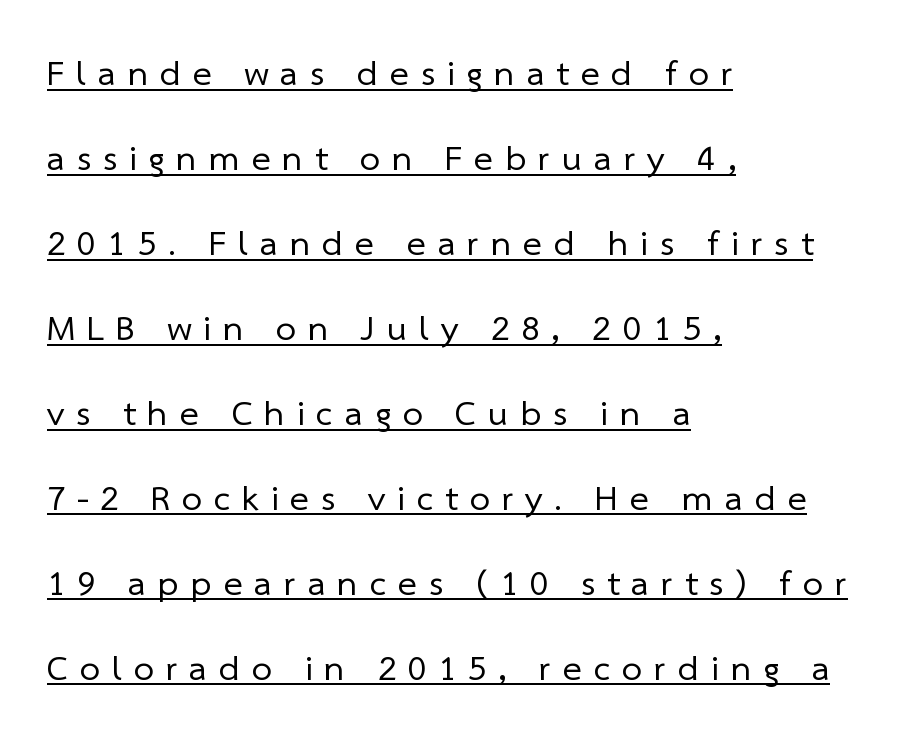
{"serif": "no", "bold": "no", "weight": "regular", "width": "normal", "stroke_contrast": "low", "x_height": "medium", "monospaced": "no", "underline": "yes", "align": "left", "line_spacing": "loose", "line_spacing_ratio": 2.36, "letter_spacing": "wide", "letter_spacing_em": 0.33, "glyph_px": 36}
